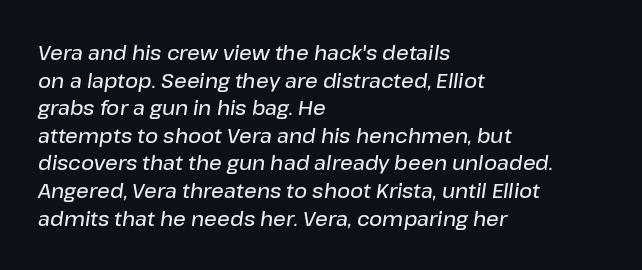
Each word holds together tightly as a unit, with standard inter-letter gaps. Alignment: flush left. The block of text has a typical density, with ordinary space between rows. The axis of the letterforms is tilted away from vertical.
